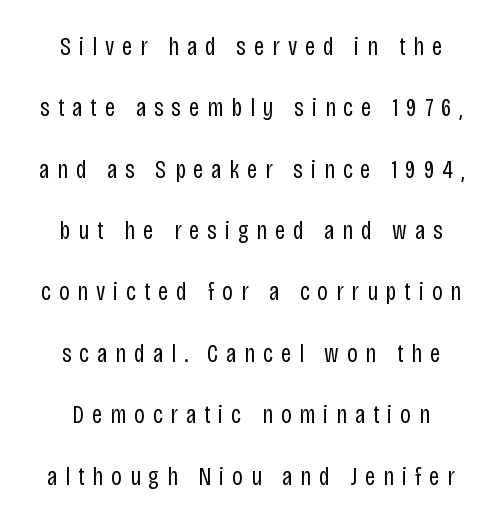
The image shows 26 px text type, upright; set loose line spacing (2.36x), unusually wide letter spacing (+0.3 em), not underlined.
